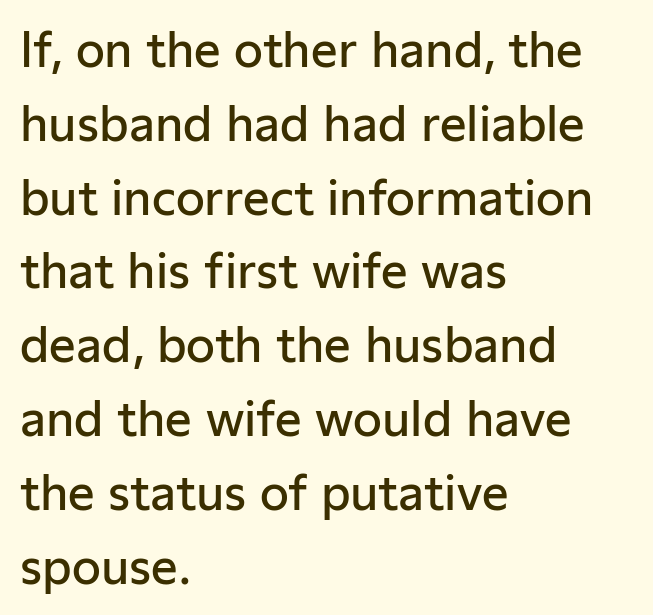
The image shows 47 px semibold sans-serif type, upright; set left-aligned, normal line spacing (1.57x), normal letter spacing, not underlined; low stroke contrast and a medium x-height.
